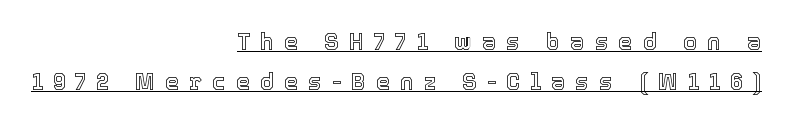
Q: Is the text italic (slanted)? A: No, it is upright.
Q: Is the text underlined? A: Yes.
Q: How is the paragraph aligned? A: Right-aligned.
Q: Is the spacing between letters normal or unusually wide? A: Unusually wide.
